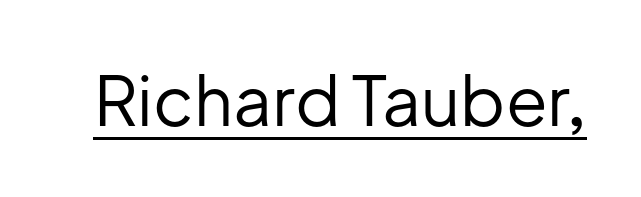
The lettering is marked with a stroke running underneath it. Each letter keeps its own natural width here, so spacing adapts to shape. Look at the tracking — it's just the regular setting, nothing added. The font is comparable to plain body text, perhaps lighter.
